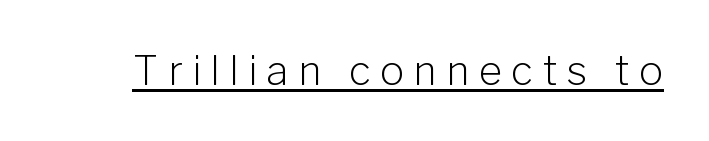
Varying glyph widths throughout — classic text-font behaviour. The weight would be labelled regular, book, light, or lighter still. The typesetter has applied underlining to the passage shown. The rendering inserts visible extra space after every character.
